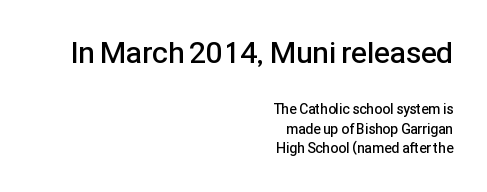
Q: Is the text bold? A: Semi-bold.
Q: Is the text italic (slanted)? A: No, it is upright.
Q: Is the typeface a serif or a sans-serif typeface? A: Sans-serif.
Q: Is the text underlined? A: No.
Q: How is the paragraph aligned? A: Right-aligned.
Q: Is the spacing between letters normal or unusually wide? A: Normal.
Q: Is the spacing between lines tight, normal or loose? A: Normal.
Q: Which block of text is set in a larger size, the first (top) or the second (bottom)? A: The first (top) one.
Q: Width (condensed, normal, or wide)? A: Normal.
Q: Stroke contrast? A: Low.
Q: x-height? A: Medium.
Q: Monospaced? A: No.
